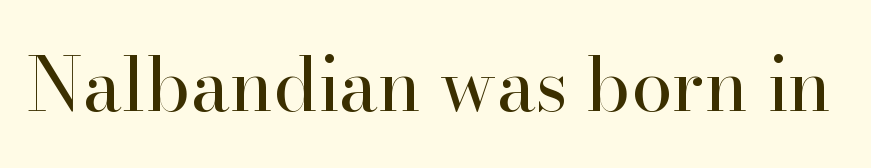
The font sits on the lighter half of the weight spectrum, regular included. The typography opts for an upright posture over an oblique one. Descender tails drop into unmarked territory. Look at the tracking — it's just the regular setting, nothing added.
